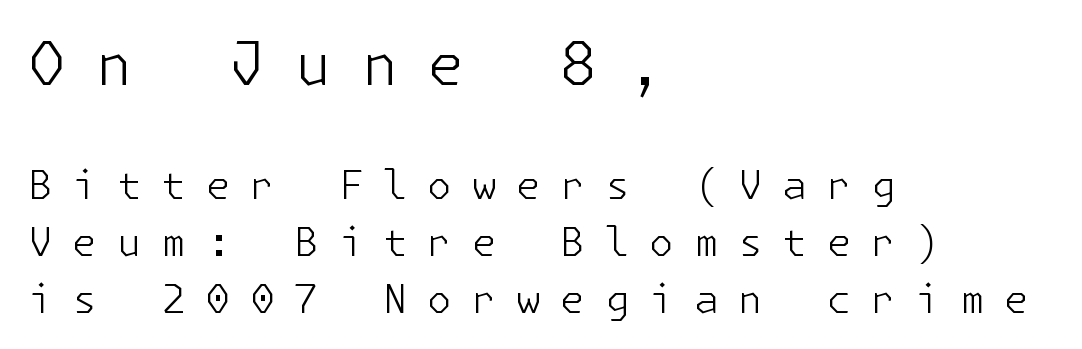
Q: Is the text bold? A: No.
Q: Is the text italic (slanted)? A: No, it is upright.
Q: Is the typeface a serif or a sans-serif typeface? A: Sans-serif.
Q: Is the text underlined? A: No.
Q: How is the paragraph aligned? A: Left-aligned.
Q: Is the spacing between letters normal or unusually wide? A: Unusually wide.
Q: Is the spacing between lines tight, normal or loose? A: Normal.
Q: Which block of text is set in a larger size, the first (top) or the second (bottom)? A: The first (top) one.
Q: Width (condensed, normal, or wide)? A: Normal.
Q: Stroke contrast? A: Low.
Q: x-height? A: Medium.
